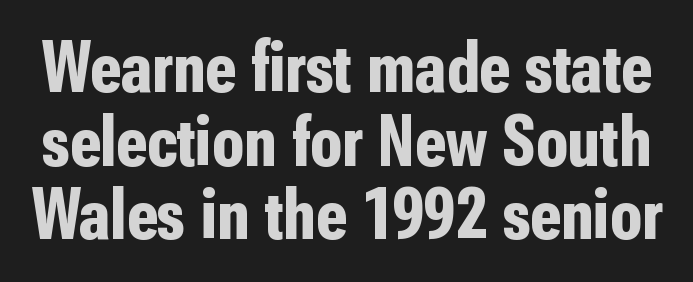
The image shows 73 px bold, condensed sans-serif type, upright; set tight line spacing (1.01x), normal letter spacing, not underlined; low stroke contrast and a medium x-height.
